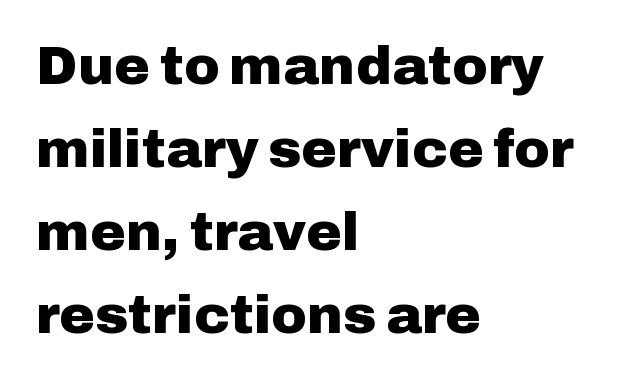
The letters stand upright; this is a roman face. Nope, no serifs anywhere on these letters. The passage shown is not underscored anywhere. The lines are quadded left. Tracking here is standard; glyphs follow each other at the usual distance. Do the characters align in a grid? No, the font is proportional.
